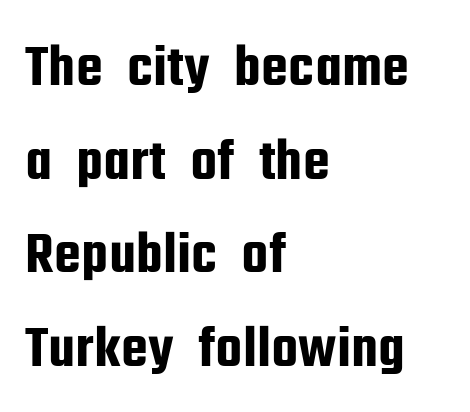
The image shows 60 px condensed sans-serif type, upright; set left-aligned, normal line spacing (1.56x), normal letter spacing, not underlined; low stroke contrast and a medium x-height.
